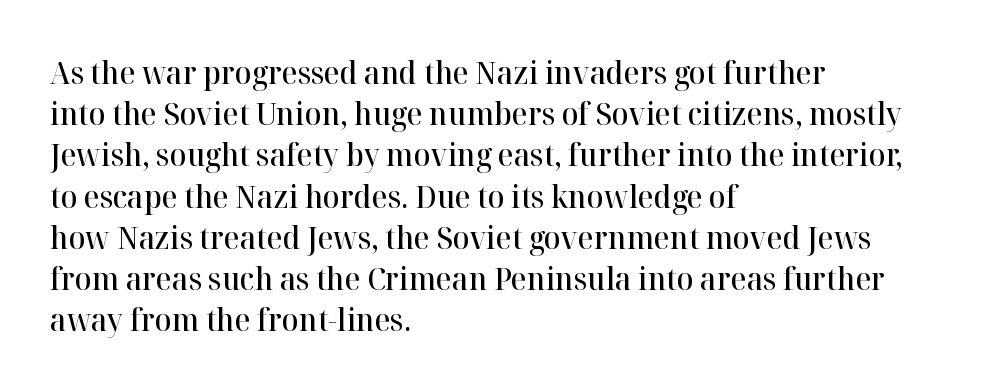
The image shows 31 px semibold serif type, upright; set left-aligned, normal line spacing (1.33x), normal letter spacing, not underlined; high stroke contrast and a medium x-height.
